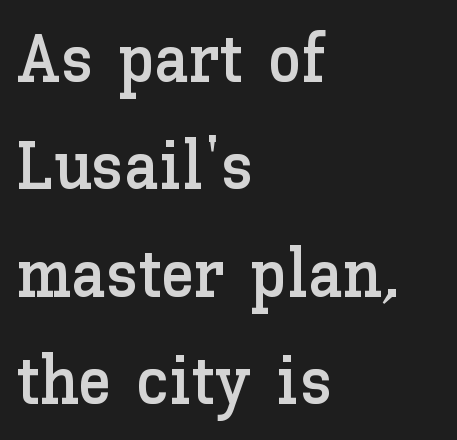
{"italic": "no", "width": "normal", "stroke_contrast": "low", "x_height": "medium", "monospaced": "no", "underline": "no", "align": "left", "line_spacing": "normal", "line_spacing_ratio": 1.58, "letter_spacing": "normal", "letter_spacing_em": 0.0, "glyph_px": 68}
